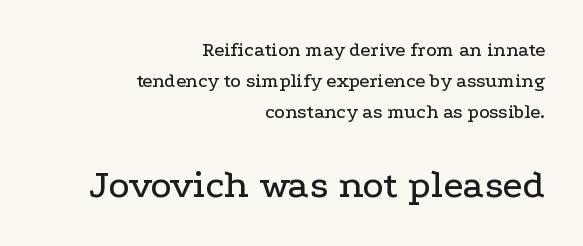
The image shows 40 px wide serif type, upright; set right-aligned, normal line spacing (1.54x), normal letter spacing, not underlined; the second (bottom) block is 2.0x larger; low stroke contrast and a medium x-height.
